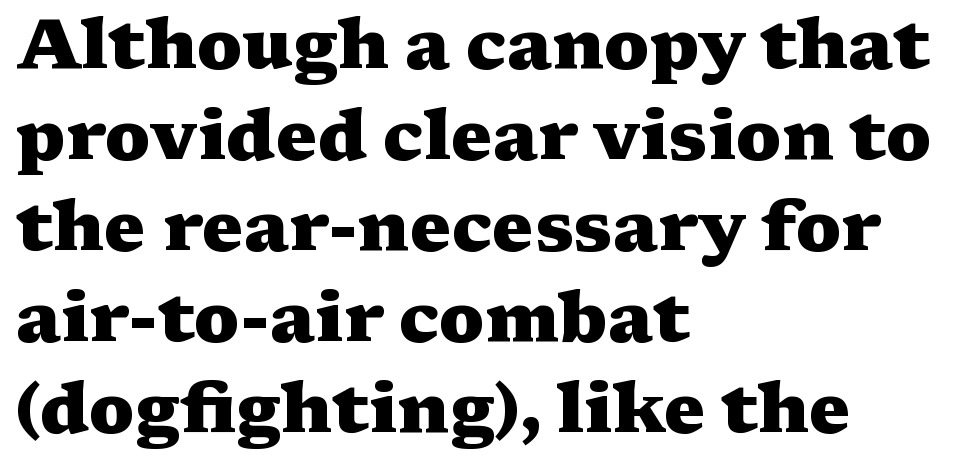
{"serif": "yes", "italic": "no", "bold": "yes", "weight": "heavy", "width": "wide", "stroke_contrast": "medium", "x_height": "medium", "monospaced": "no", "underline": "no", "align": "left", "line_spacing": "normal", "line_spacing_ratio": 1.3, "letter_spacing": "normal", "letter_spacing_em": 0.0, "glyph_px": 70}
